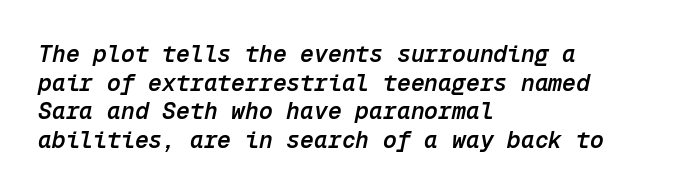
Q: Is the text bold? A: Semi-bold.
Q: Is the text italic (slanted)? A: Yes, it leans right by about 12 degrees.
Q: Is the text underlined? A: No.
Q: How is the paragraph aligned? A: Left-aligned.
Q: Is the spacing between letters normal or unusually wide? A: Normal.
Q: Is the spacing between lines tight, normal or loose? A: Normal.
